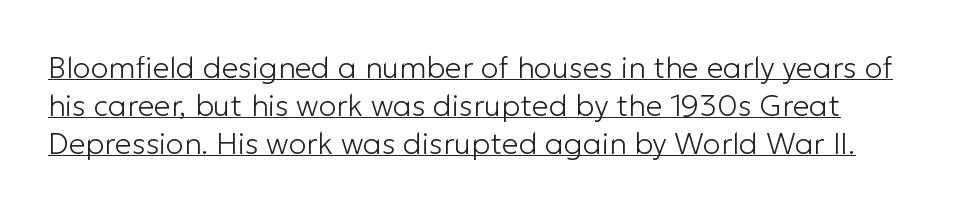
Q: Is the text bold? A: No.
Q: Is the text italic (slanted)? A: No, it is upright.
Q: Is the typeface a serif or a sans-serif typeface? A: Sans-serif.
Q: Is the text underlined? A: Yes.
Q: Is the spacing between letters normal or unusually wide? A: Normal.
Q: Is the spacing between lines tight, normal or loose? A: Normal.
Q: Width (condensed, normal, or wide)? A: Normal.
Q: Stroke contrast? A: Low.
Q: x-height? A: Medium.
Q: Monospaced? A: No.
